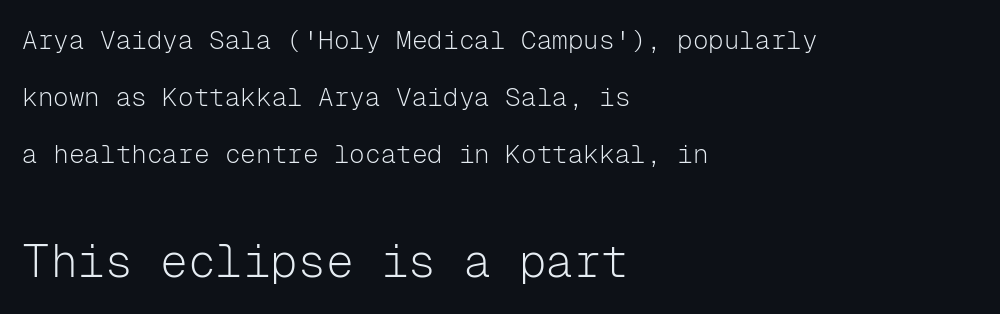
Q: Is the text bold? A: No.
Q: Is the text italic (slanted)? A: No, it is upright.
Q: Is the typeface a serif or a sans-serif typeface? A: Sans-serif.
Q: Is the text underlined? A: No.
Q: How is the paragraph aligned? A: Left-aligned.
Q: Is the spacing between letters normal or unusually wide? A: Normal.
Q: Is the spacing between lines tight, normal or loose? A: Loose.
Q: Which block of text is set in a larger size, the first (top) or the second (bottom)? A: The second (bottom) one.
Q: Width (condensed, normal, or wide)? A: Normal.
Q: Stroke contrast? A: Low.
Q: x-height? A: Medium.
Q: Monospaced? A: Yes.
